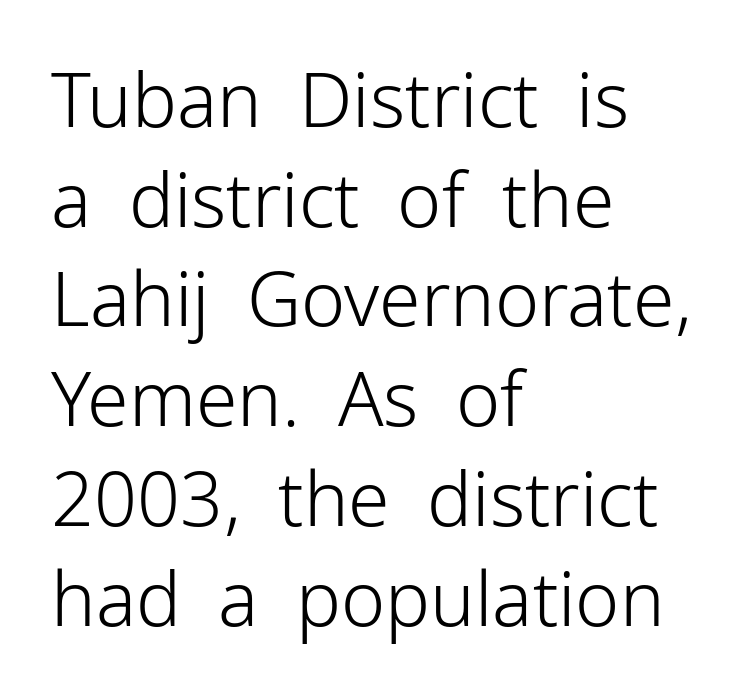
Q: Is the text bold? A: No.
Q: Is the text italic (slanted)? A: No, it is upright.
Q: Is the typeface a serif or a sans-serif typeface? A: Sans-serif.
Q: Is the text underlined? A: No.
Q: How is the paragraph aligned? A: Left-aligned.
Q: Is the spacing between letters normal or unusually wide? A: Normal.
Q: Is the spacing between lines tight, normal or loose? A: Normal.
Q: Width (condensed, normal, or wide)? A: Normal.
Q: Stroke contrast? A: Low.
Q: x-height? A: Medium.
Q: Monospaced? A: No.
